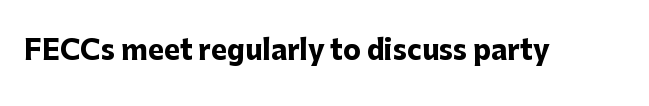
{"italic": "no", "bold": "yes", "underline": "no", "letter_spacing": "normal", "letter_spacing_em": 0.0, "glyph_px": 27}
